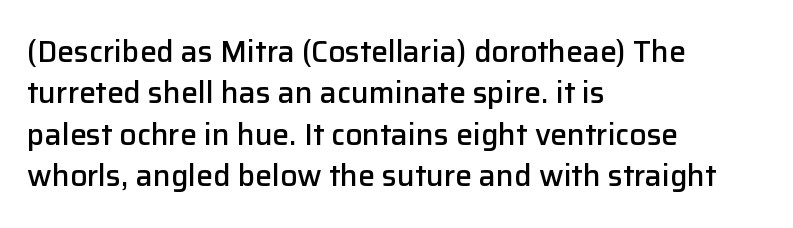
{"serif": "no", "italic": "no", "bold": "semi", "weight": "semibold", "width": "normal", "stroke_contrast": "low", "x_height": "medium", "monospaced": "no", "underline": "no", "align": "left", "line_spacing": "normal", "line_spacing_ratio": 1.38, "letter_spacing": "normal", "letter_spacing_em": 0.0, "glyph_px": 30}
